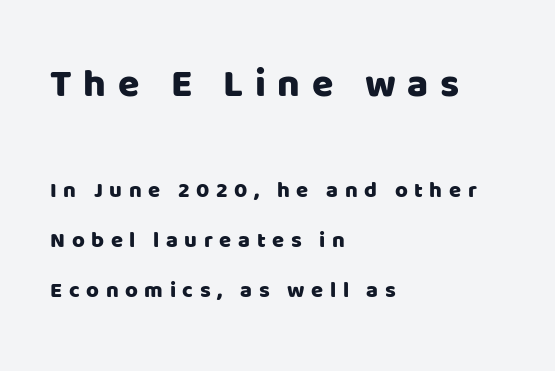
{"serif": "no", "italic": "no", "width": "normal", "stroke_contrast": "low", "x_height": "large", "monospaced": "no", "underline": "no", "align": "left", "line_spacing": "loose", "line_spacing_ratio": 2.29, "letter_spacing": "wide", "letter_spacing_em": 0.3, "larger_block": "first", "size_ratio": 1.77, "glyph_px": 39}
